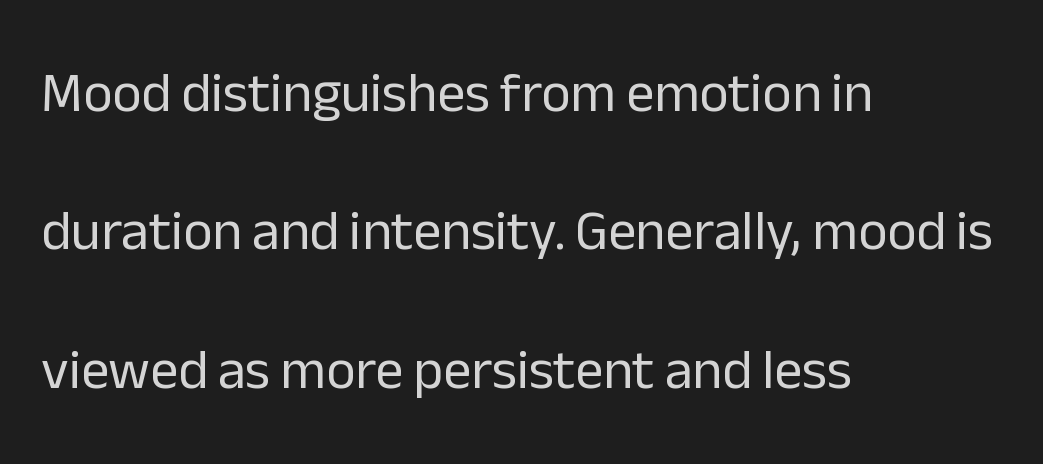
The image shows 56 px regular-weight sans-serif type, upright; set left-aligned, loose line spacing (2.47x), normal letter spacing, not underlined; low stroke contrast and a medium x-height.
